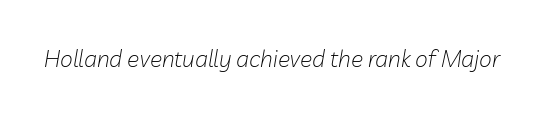
Q: Is the text bold? A: No.
Q: Is the text italic (slanted)? A: Yes, it leans right by about 10 degrees.
Q: Is the text underlined? A: No.
Q: Is the spacing between letters normal or unusually wide? A: Normal.
